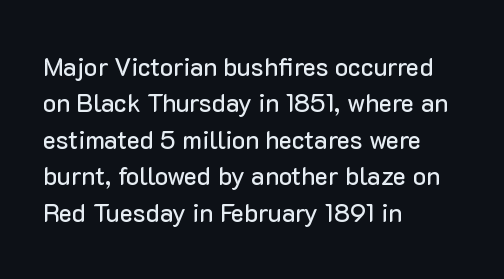
Q: Is the text italic (slanted)? A: No, it is upright.
Q: Is the text underlined? A: No.
Q: How is the paragraph aligned? A: Left-aligned.
Q: Is the spacing between letters normal or unusually wide? A: Normal.
Q: Is the spacing between lines tight, normal or loose? A: Normal.
